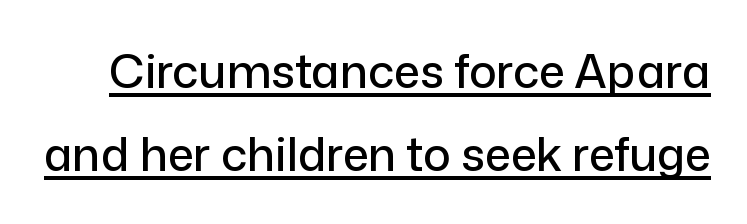
{"serif": "no", "italic": "no", "width": "normal", "stroke_contrast": "low", "x_height": "medium", "monospaced": "no", "underline": "yes", "line_spacing_ratio": 1.81, "letter_spacing": "normal", "letter_spacing_em": 0.0, "glyph_px": 46}
